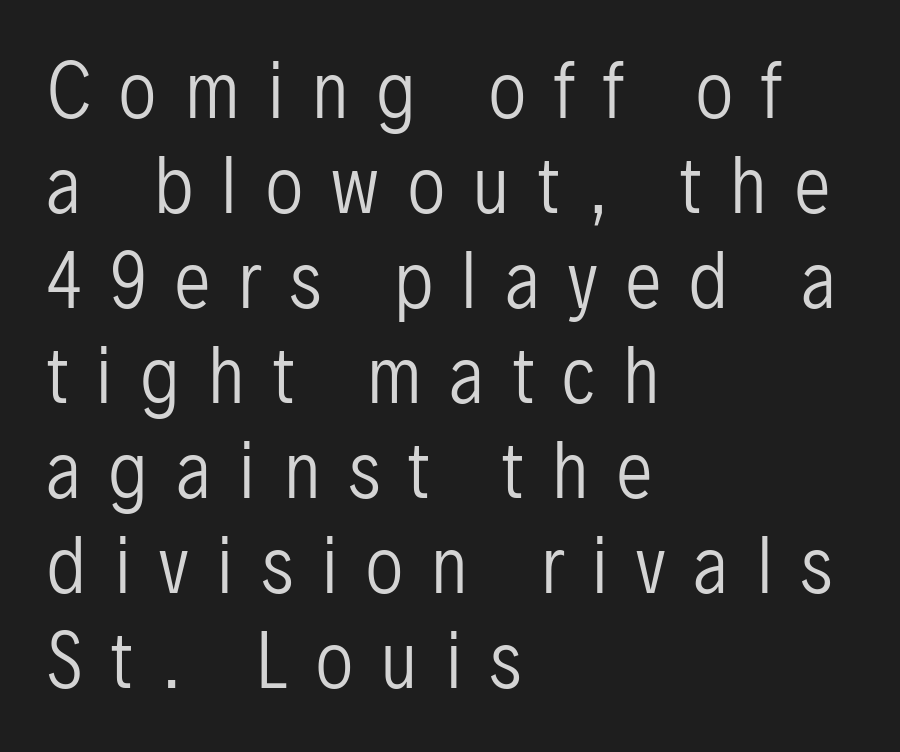
Spacing verdict: proportional, widths tailored to each character. A typesetter would call this leading conventional body-copy spacing. A typesetter would label this face a sans. Upright lettering throughout.
